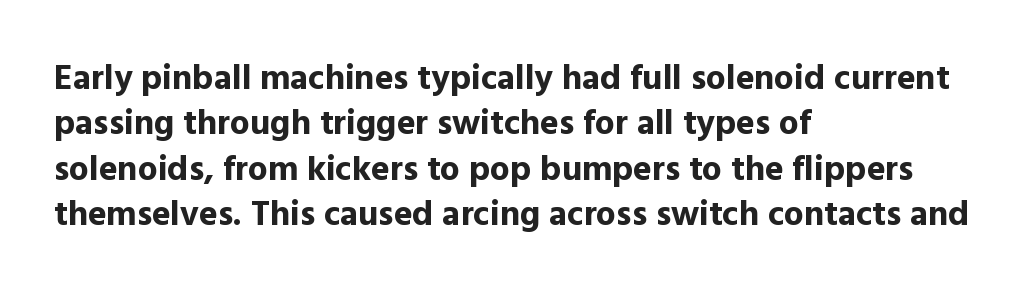
Stroke thickness is high; the sample reads as a true bold. Note: no serifs on the glyphs. Every stem runs plumb, perpendicular to the baseline. In terms of letterspacing, this is plain default setting. Unmarked baselines from the first word to the last.
